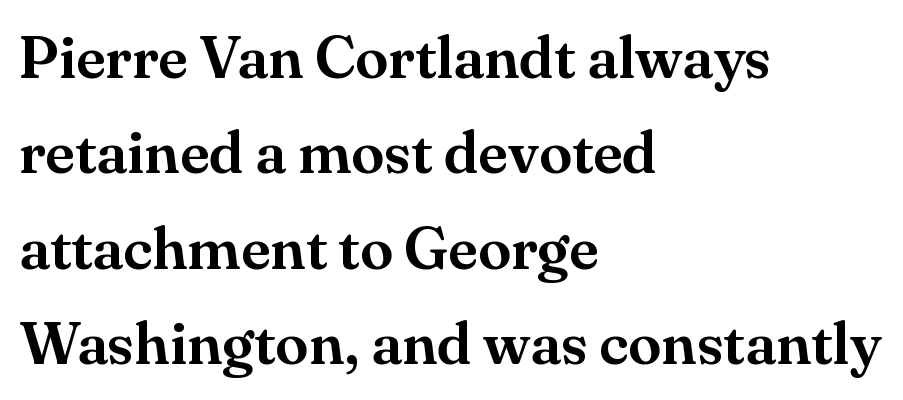
Q: Is the text italic (slanted)? A: No, it is upright.
Q: Is the typeface a serif or a sans-serif typeface? A: Serif.
Q: Is the text underlined? A: No.
Q: How is the paragraph aligned? A: Left-aligned.
Q: Is the spacing between letters normal or unusually wide? A: Normal.
Q: Is the spacing between lines tight, normal or loose? A: Normal.
Q: Width (condensed, normal, or wide)? A: Normal.
Q: Stroke contrast? A: Medium.
Q: x-height? A: Small.
Q: Monospaced? A: No.
